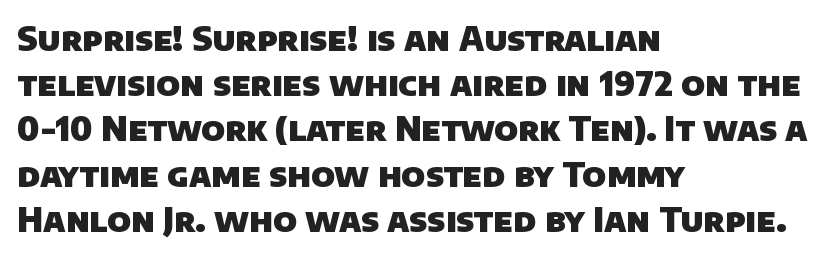
The image shows 33 px heavy sans-serif type; set left-aligned, normal line spacing (1.37x), normal letter spacing, not underlined; low stroke contrast and a large x-height.
